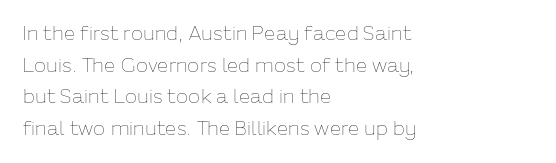
{"italic": "no", "bold": "no", "underline": "no", "align": "left", "line_spacing": "normal", "line_spacing_ratio": 1.58, "letter_spacing": "normal", "letter_spacing_em": 0.0, "glyph_px": 20}
